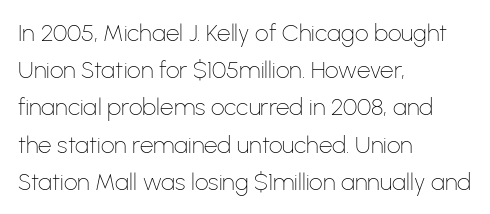
{"italic": "no", "bold": "no", "underline": "no", "align": "left", "line_spacing": "normal", "line_spacing_ratio": 1.55, "letter_spacing": "normal", "letter_spacing_em": 0.0, "glyph_px": 24}
